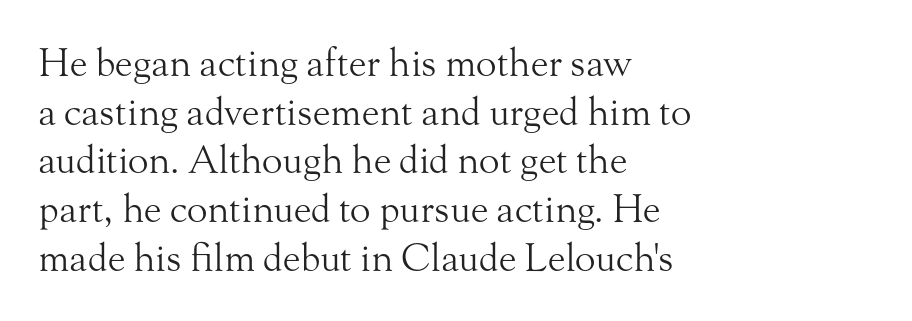
Beneath every word, the page is bare. This is the regular roman posture of the typeface. Stems here are at most as thick as an everyday book face. In CSS terms this would be text-align: left.
